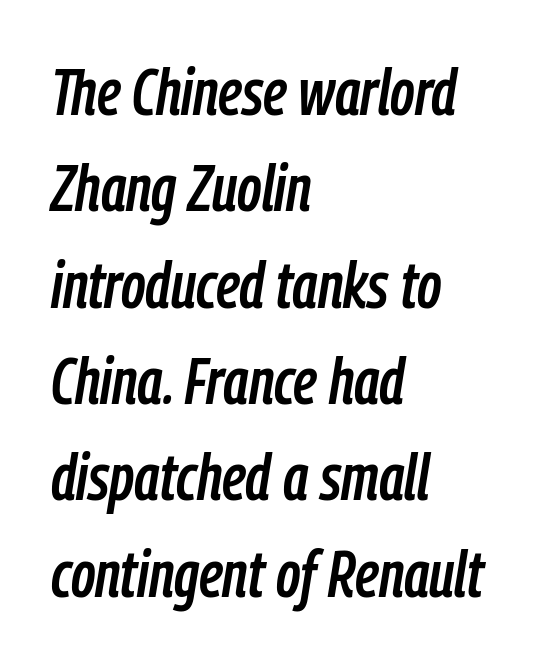
{"italic": "yes", "lean": "right", "slant_degrees": 9, "width": "condensed", "stroke_contrast": "low", "x_height": "medium", "monospaced": "no", "underline": "no", "align": "left", "line_spacing": "normal", "line_spacing_ratio": 1.46, "letter_spacing": "normal", "letter_spacing_em": 0.0, "glyph_px": 66}
